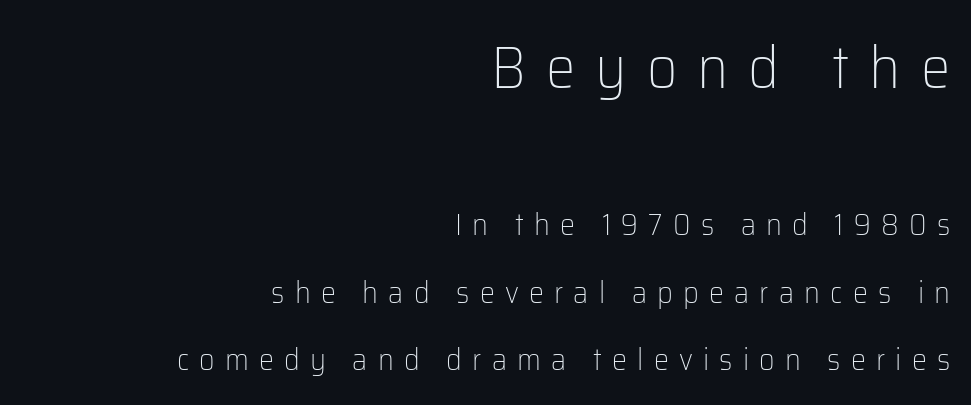
Q: Is the text bold? A: No.
Q: Is the text italic (slanted)? A: No, it is upright.
Q: Is the typeface a serif or a sans-serif typeface? A: Sans-serif.
Q: Is the text underlined? A: No.
Q: How is the paragraph aligned? A: Right-aligned.
Q: Is the spacing between letters normal or unusually wide? A: Unusually wide.
Q: Is the spacing between lines tight, normal or loose? A: Loose.
Q: Which block of text is set in a larger size, the first (top) or the second (bottom)? A: The first (top) one.
Q: Width (condensed, normal, or wide)? A: Normal.
Q: Stroke contrast? A: Low.
Q: x-height? A: Medium.
Q: Monospaced? A: No.
